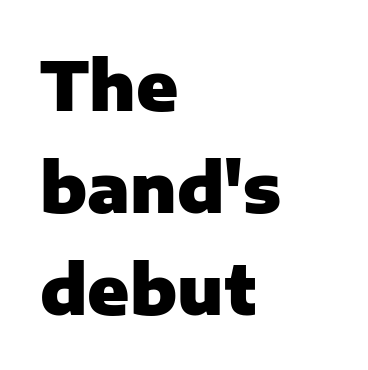
{"serif": "no", "italic": "no", "bold": "yes", "weight": "heavy", "width": "normal", "stroke_contrast": "low", "x_height": "medium", "monospaced": "no", "underline": "no", "align": "left", "line_spacing": "normal", "line_spacing_ratio": 1.5, "letter_spacing": "normal", "letter_spacing_em": 0.0, "glyph_px": 68}
